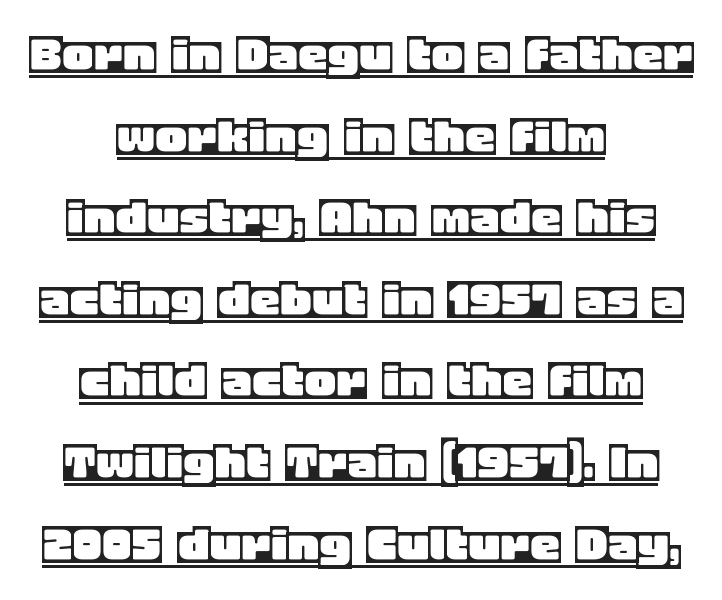
{"italic": "no", "width": "normal", "x_height": "large", "monospaced": "no", "underline": "yes", "align": "center", "line_spacing": "normal", "line_spacing_ratio": 1.36, "letter_spacing": "normal", "letter_spacing_em": 0.0, "glyph_px": 60}
